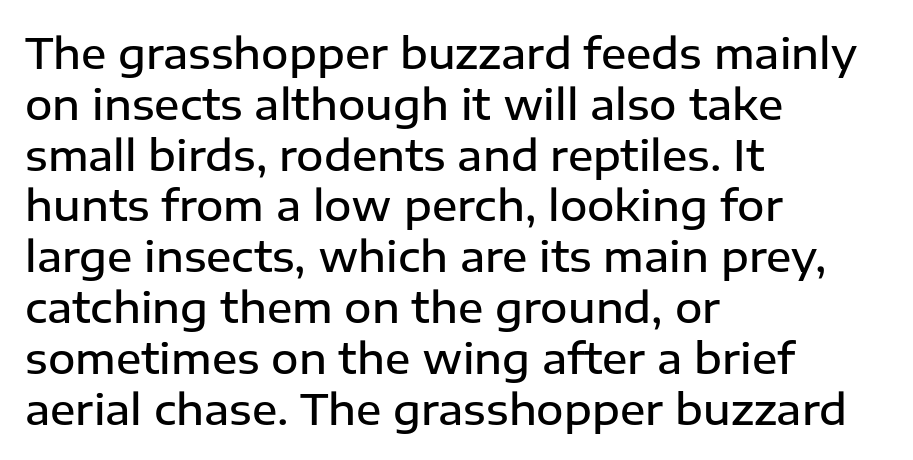
{"serif": "no", "italic": "no", "bold": "semi", "weight": "semibold", "width": "normal", "stroke_contrast": "low", "x_height": "medium", "monospaced": "no", "underline": "no", "align": "left", "line_spacing_ratio": 1.21, "letter_spacing": "normal", "letter_spacing_em": 0.0, "glyph_px": 42}
